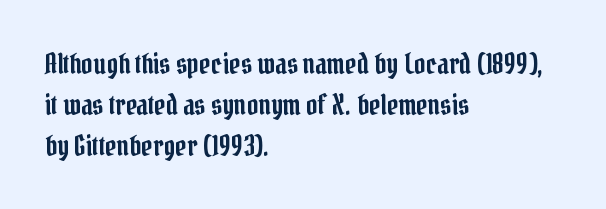
{"serif": "yes", "italic": "no", "width": "condensed", "stroke_contrast": "low", "x_height": "medium", "monospaced": "no", "underline": "no", "align": "left", "line_spacing": "normal", "line_spacing_ratio": 1.46, "letter_spacing": "normal", "letter_spacing_em": 0.0, "glyph_px": 28}
